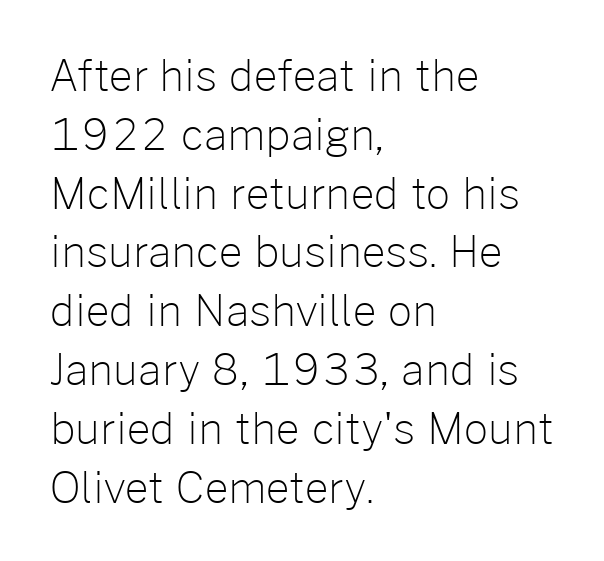
Quick note: interline space is typical. Proportional: the letters do not fall into vertical columns. Ink coverage per letter is moderate at most. The passage shown is typeset with a sans-serif family.
